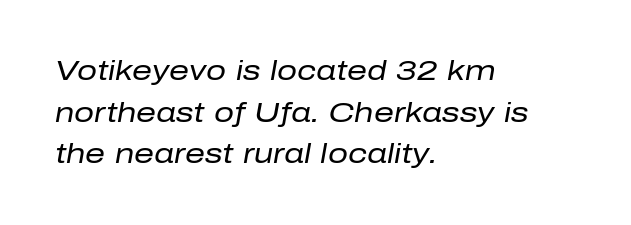
Q: Is the text bold? A: No.
Q: Is the text italic (slanted)? A: Yes, it leans right by about 10 degrees.
Q: Is the text underlined? A: No.
Q: How is the paragraph aligned? A: Left-aligned.
Q: Is the spacing between letters normal or unusually wide? A: Normal.
Q: Is the spacing between lines tight, normal or loose? A: Normal.
Q: Width (condensed, normal, or wide)? A: Normal.
Q: Stroke contrast? A: Low.
Q: x-height? A: Medium.
Q: Monospaced? A: No.
